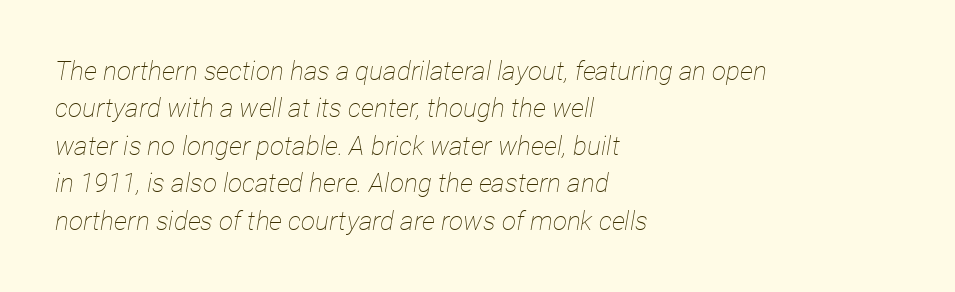
Q: Is the text bold? A: No.
Q: Is the text italic (slanted)? A: Yes, it leans right by about 12 degrees.
Q: Is the text underlined? A: No.
Q: How is the paragraph aligned? A: Left-aligned.
Q: Is the spacing between letters normal or unusually wide? A: Normal.
Q: Is the spacing between lines tight, normal or loose? A: Normal.
